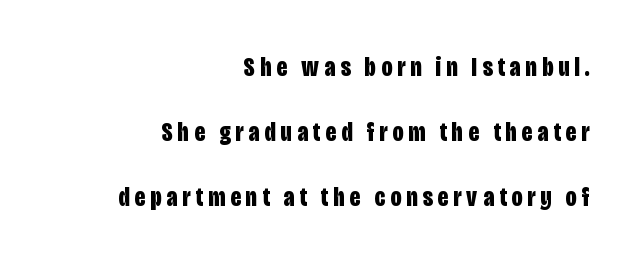
Summary of vertical rhythm: relaxed, with wide interline spacing. Glance below the letters and you will spot only blank space. Reading down the block, your eye finds every line finishing at a fixed right position. I'd describe the lettering as bold — thick and assertive. The typography opts for an upright posture over an oblique one.
